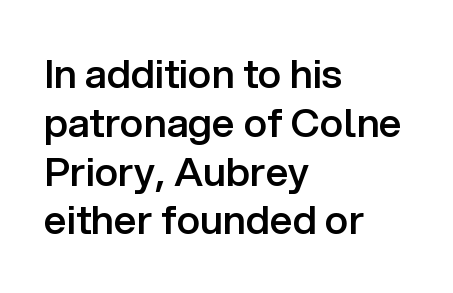
Q: Is the text bold? A: Semi-bold.
Q: Is the text italic (slanted)? A: No, it is upright.
Q: Is the typeface a serif or a sans-serif typeface? A: Sans-serif.
Q: Is the text underlined? A: No.
Q: How is the paragraph aligned? A: Left-aligned.
Q: Is the spacing between letters normal or unusually wide? A: Normal.
Q: Width (condensed, normal, or wide)? A: Normal.
Q: Stroke contrast? A: Low.
Q: x-height? A: Medium.
Q: Monospaced? A: No.
